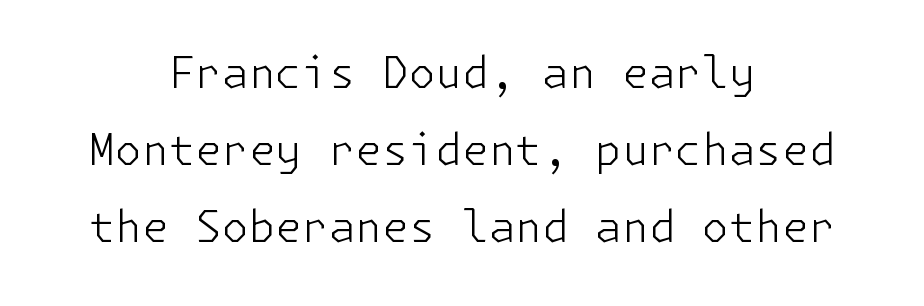
The image shows 43 px light sans-serif type, upright; set centered, line spacing 1.79x, normal letter spacing, not underlined; low stroke contrast and a medium x-height.
